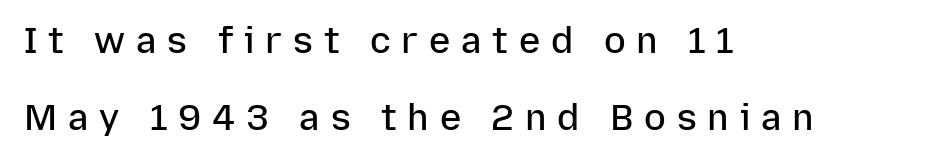
A typesetter would call this proportional, since set widths differ per character. The lettering stays uniformly vertical, giving the passage a roman look. This is the in-between weight designers call semibold or demi. Visually the block forms a straight wall on the left and a jagged coastline on the right. This sample trades compactness for vertical openness between lines. The letters are spread apart with noticeably loose tracking.
